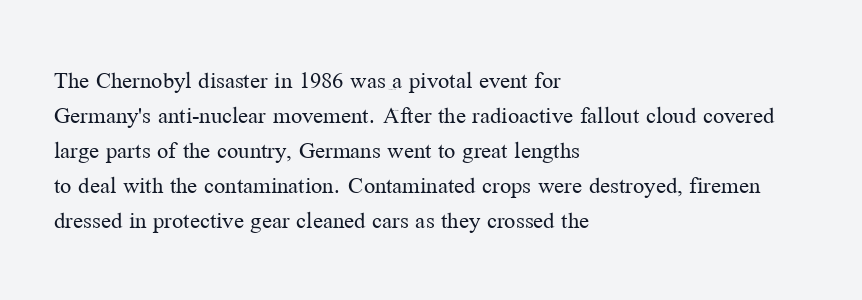
Q: Is the text bold? A: No.
Q: Is the text italic (slanted)? A: No, it is upright.
Q: Is the text underlined? A: No.
Q: How is the paragraph aligned? A: Left-aligned.
Q: Is the spacing between letters normal or unusually wide? A: Normal.
Q: Is the spacing between lines tight, normal or loose? A: Normal.
